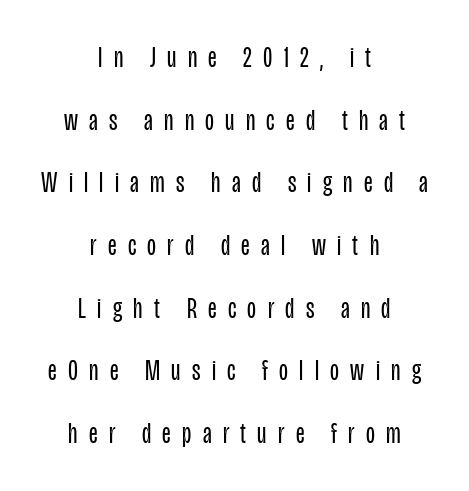
Q: Is the text bold? A: No.
Q: Is the text italic (slanted)? A: No, it is upright.
Q: Is the typeface a serif or a sans-serif typeface? A: Sans-serif.
Q: Is the text underlined? A: No.
Q: How is the paragraph aligned? A: Centered.
Q: Is the spacing between letters normal or unusually wide? A: Unusually wide.
Q: Is the spacing between lines tight, normal or loose? A: Loose.
Q: Width (condensed, normal, or wide)? A: Condensed.
Q: Stroke contrast? A: Low.
Q: x-height? A: Large.
Q: Monospaced? A: No.
